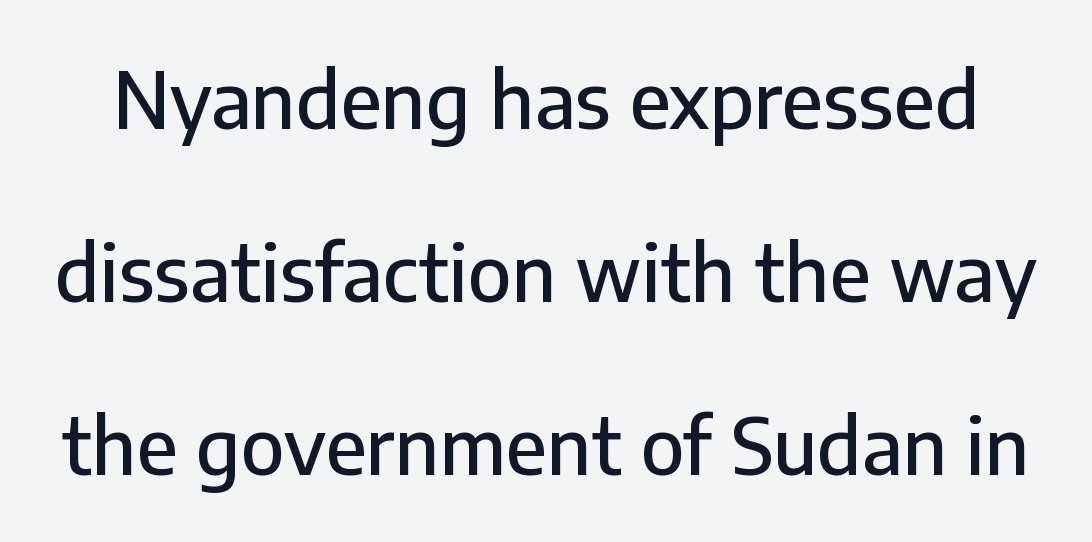
Q: Is the text italic (slanted)? A: No, it is upright.
Q: Is the typeface a serif or a sans-serif typeface? A: Sans-serif.
Q: Is the text underlined? A: No.
Q: Is the spacing between letters normal or unusually wide? A: Normal.
Q: Is the spacing between lines tight, normal or loose? A: Loose.
Q: Width (condensed, normal, or wide)? A: Normal.
Q: Stroke contrast? A: Low.
Q: x-height? A: Medium.
Q: Monospaced? A: No.
